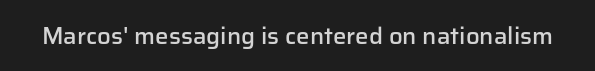
Quick note: underline off. Rendered with straight, roman letterforms. Each word holds together tightly as a unit, with standard inter-letter gaps. Slightly chunky letters — semibold, I'd say, not full bold.
